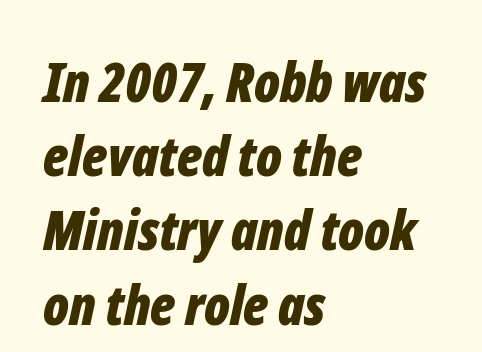
It's the slanting kind of type. In terms of letterspacing, this is plain default setting. One-word summary of the alignment: left. Beneath every word, the page is bare. Do the characters align in a grid? No, the font is proportional.
